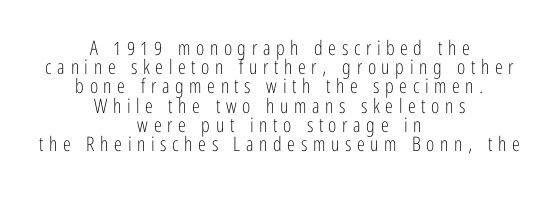
The image shows 20 px text type, upright; set centered, tight line spacing (0.96x), unusually wide letter spacing (+0.28 em), not underlined.
